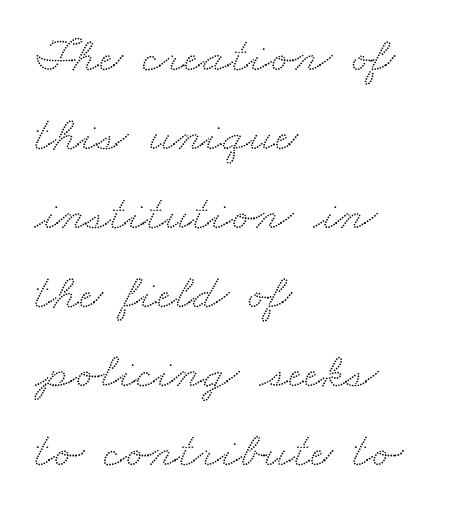
Quick note: interline space is typical. Lines of text with bare space underneath. These lines are rendered in a variable-pitch font. Typographically, this falls in the serif category.
